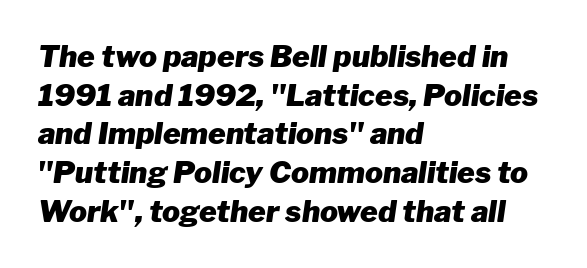
{"italic": "yes", "lean": "right", "slant_degrees": 8, "bold": "yes", "weight": "heavy", "width": "normal", "stroke_contrast": "low", "x_height": "medium", "monospaced": "no", "underline": "no", "align": "left", "line_spacing": "normal", "line_spacing_ratio": 1.29, "letter_spacing": "normal", "letter_spacing_em": 0.0, "glyph_px": 30}
